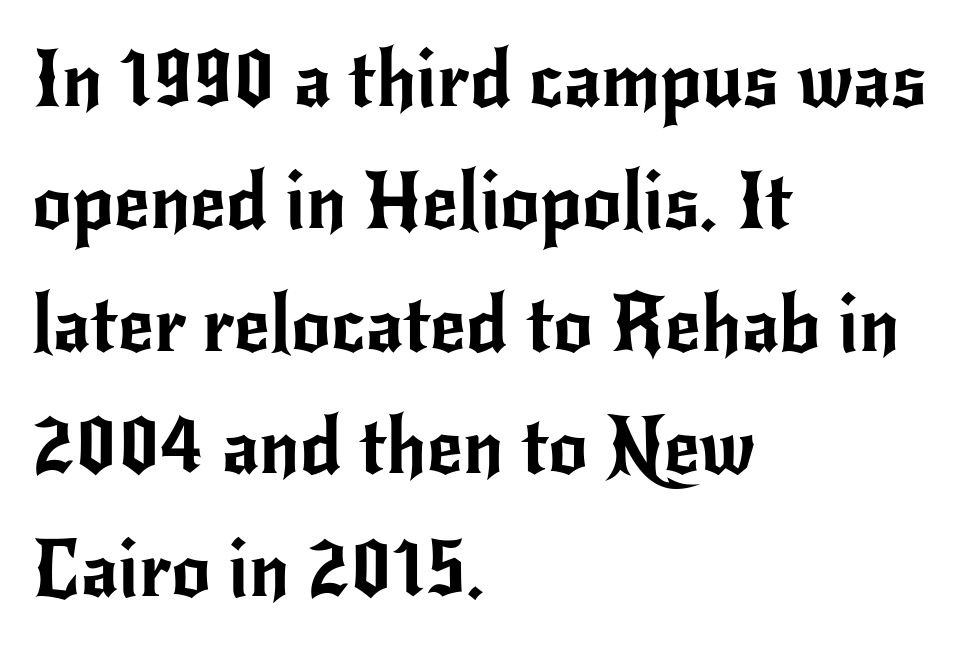
Q: Is the text italic (slanted)? A: No, it is upright.
Q: Is the typeface a serif or a sans-serif typeface? A: Sans-serif.
Q: Is the text underlined? A: No.
Q: How is the paragraph aligned? A: Left-aligned.
Q: Is the spacing between letters normal or unusually wide? A: Normal.
Q: Is the spacing between lines tight, normal or loose? A: Normal.
Q: Width (condensed, normal, or wide)? A: Normal.
Q: Stroke contrast? A: Low.
Q: x-height? A: Small.
Q: Monospaced? A: No.
